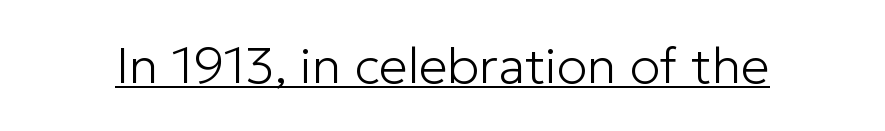
{"serif": "no", "italic": "no", "bold": "no", "weight": "light", "width": "normal", "stroke_contrast": "low", "x_height": "medium", "monospaced": "no", "underline": "yes", "letter_spacing": "normal", "letter_spacing_em": 0.0, "glyph_px": 51}
